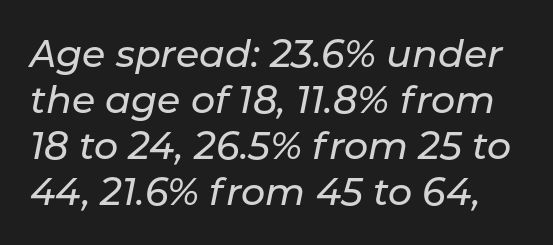
Q: Is the text italic (slanted)? A: Yes, it leans right by about 11 degrees.
Q: Is the text underlined? A: No.
Q: Is the spacing between letters normal or unusually wide? A: Normal.
Q: Width (condensed, normal, or wide)? A: Normal.
Q: Stroke contrast? A: Low.
Q: x-height? A: Medium.
Q: Monospaced? A: No.
